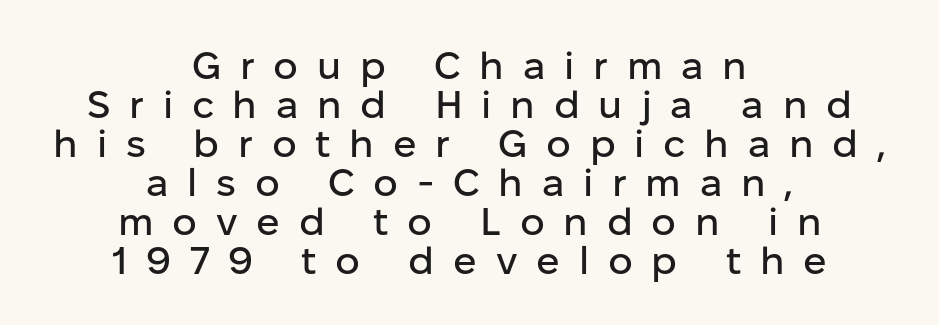
{"serif": "no", "italic": "no", "width": "normal", "stroke_contrast": "low", "x_height": "medium", "monospaced": "no", "underline": "no", "align": "center", "line_spacing": "tight", "line_spacing_ratio": 1.0, "letter_spacing": "wide", "letter_spacing_em": 0.48, "glyph_px": 39}
